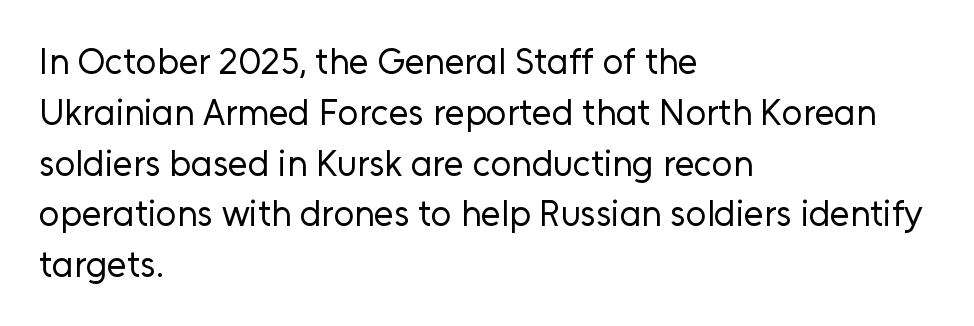
The image shows 36 px regular-weight sans-serif type, upright; set left-aligned, normal line spacing (1.41x), normal letter spacing, not underlined; low stroke contrast and a medium x-height.
